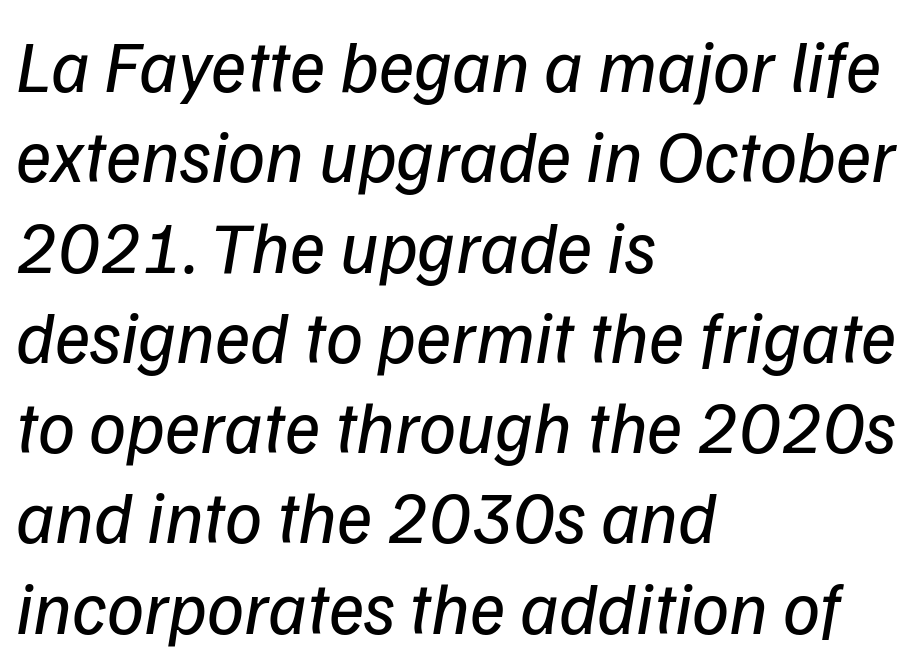
The image shows 74 px regular-weight sans-serif type; set left-aligned, line spacing 1.22x, normal letter spacing, not underlined; low stroke contrast and a medium x-height.
